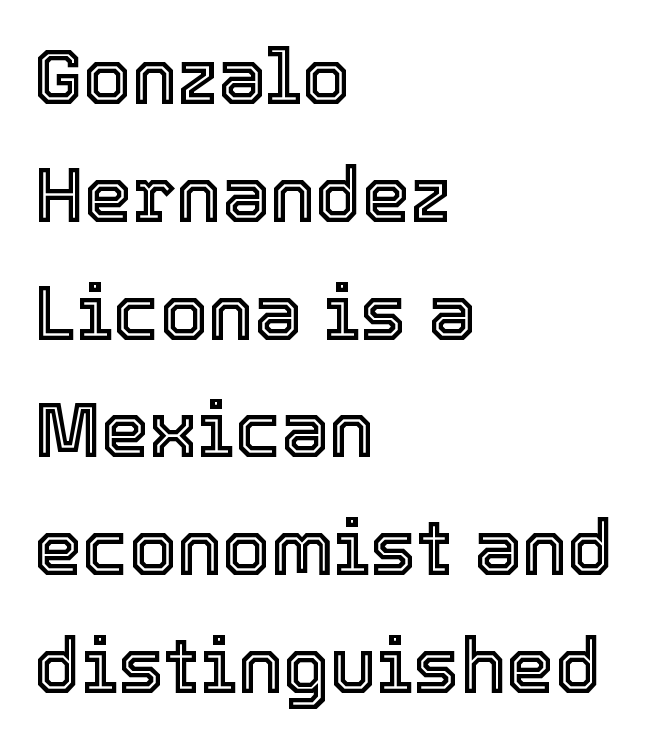
Q: Is the text italic (slanted)? A: No, it is upright.
Q: Is the text underlined? A: No.
Q: How is the paragraph aligned? A: Left-aligned.
Q: Is the spacing between letters normal or unusually wide? A: Normal.
Q: Is the spacing between lines tight, normal or loose? A: Normal.
Q: Width (condensed, normal, or wide)? A: Normal.
Q: x-height? A: Medium.
Q: Monospaced? A: No.
